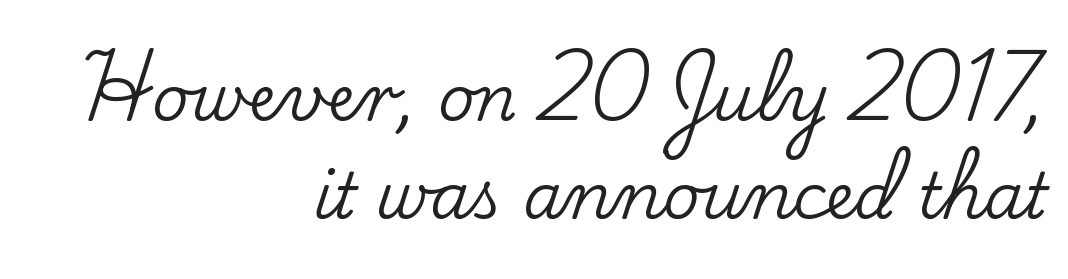
{"serif": "yes", "width": "normal", "stroke_contrast": "low", "x_height": "small", "monospaced": "no", "underline": "no", "align": "right", "line_spacing": "normal", "line_spacing_ratio": 1.55, "letter_spacing": "normal", "letter_spacing_em": 0.0, "glyph_px": 63}
